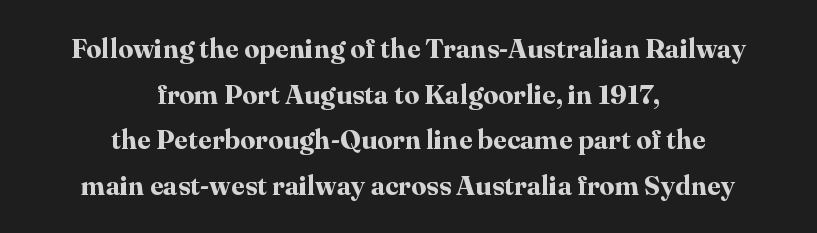
The image shows 27 px bold type, upright; set centered, normal line spacing (1.69x), normal letter spacing, not underlined.
